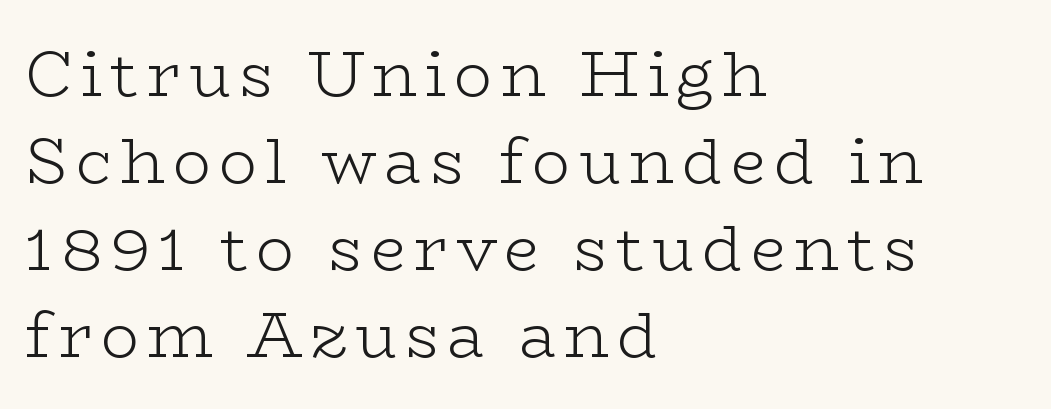
The image shows 63 px light, wide serif type, upright; set left-aligned, normal line spacing (1.38x), not underlined; low stroke contrast and a medium x-height.
